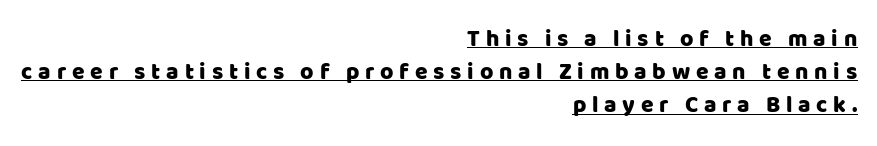
Q: Is the text italic (slanted)? A: No, it is upright.
Q: Is the text underlined? A: Yes.
Q: How is the paragraph aligned? A: Right-aligned.
Q: Is the spacing between letters normal or unusually wide? A: Unusually wide.
Q: Is the spacing between lines tight, normal or loose? A: Normal.
